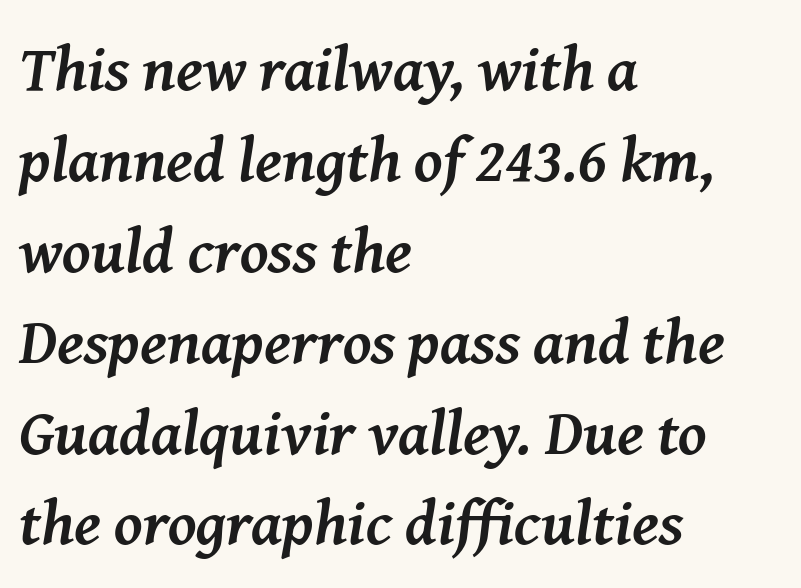
Q: Is the text bold? A: Yes.
Q: Is the text italic (slanted)? A: Yes, it leans right by about 8 degrees.
Q: Is the typeface a serif or a sans-serif typeface? A: Serif.
Q: Is the text underlined? A: No.
Q: How is the paragraph aligned? A: Left-aligned.
Q: Is the spacing between letters normal or unusually wide? A: Normal.
Q: Is the spacing between lines tight, normal or loose? A: Normal.
Q: Width (condensed, normal, or wide)? A: Normal.
Q: Stroke contrast? A: Medium.
Q: x-height? A: Medium.
Q: Monospaced? A: No.
